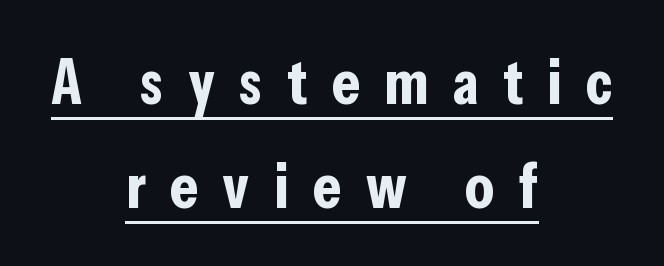
The image shows 64 px bold, condensed sans-serif type, upright; set centered, normal line spacing (1.63x), unusually wide letter spacing (+0.38 em), underlined; low stroke contrast and a medium x-height.
